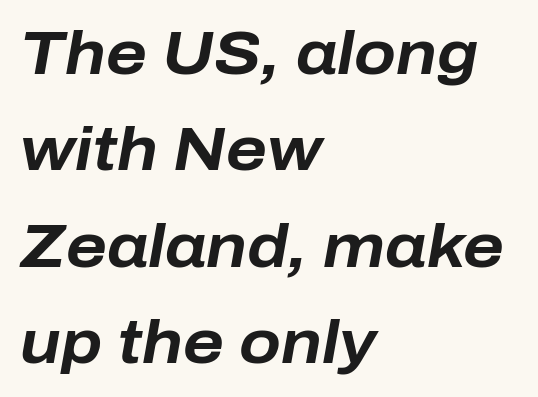
Type without underlining. Is the type bold? Yes — the strokes are clearly thick and heavy. Yep, that's italic — everything's leaning. Looks like regular typesetting: each glyph gets only the width it needs. Standard letterfit; no display-style spreading of the glyphs.
